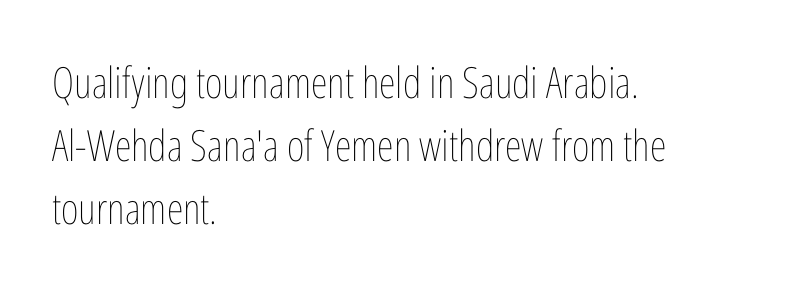
The image shows 43 px thin, condensed type, upright; set left-aligned, normal line spacing (1.47x), normal letter spacing, not underlined; low stroke contrast and a medium x-height.
